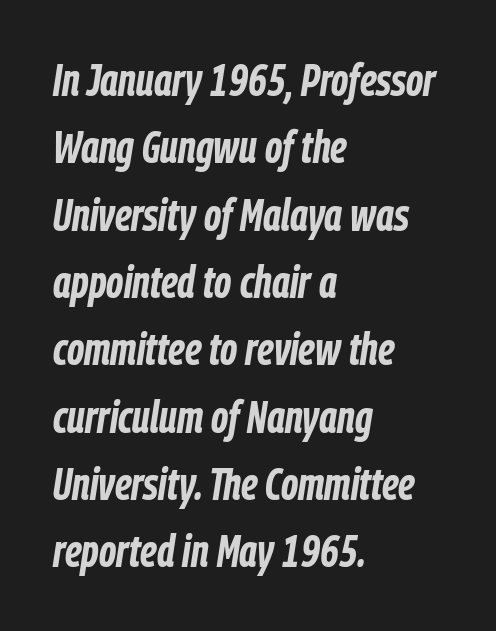
Q: Is the text bold? A: Yes.
Q: Is the text italic (slanted)? A: Yes, it leans right by about 9 degrees.
Q: Is the text underlined? A: No.
Q: How is the paragraph aligned? A: Left-aligned.
Q: Is the spacing between letters normal or unusually wide? A: Normal.
Q: Is the spacing between lines tight, normal or loose? A: Normal.
Q: Width (condensed, normal, or wide)? A: Condensed.
Q: Stroke contrast? A: Low.
Q: x-height? A: Medium.
Q: Monospaced? A: No.
